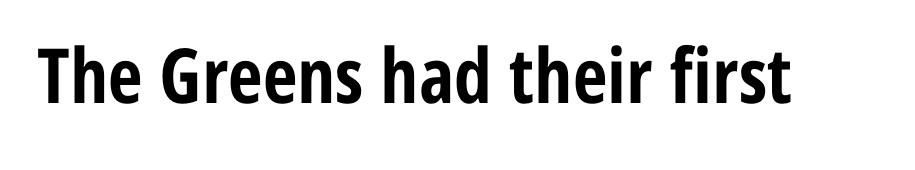
{"serif": "no", "italic": "no", "bold": "yes", "weight": "bold", "width": "condensed", "stroke_contrast": "low", "x_height": "medium", "monospaced": "no", "underline": "no", "letter_spacing": "normal", "letter_spacing_em": 0.0, "glyph_px": 76}
